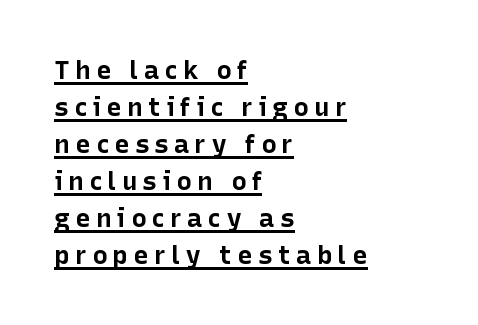
Typographic density is high because the face is bold. These lines are set flush left with a ragged right edge. Beneath each row of characters lies a ruled line. Notice how descenders clear the ascenders below comfortably — that's standard leading. Tracking value appears strongly positive — letters spread wide.
